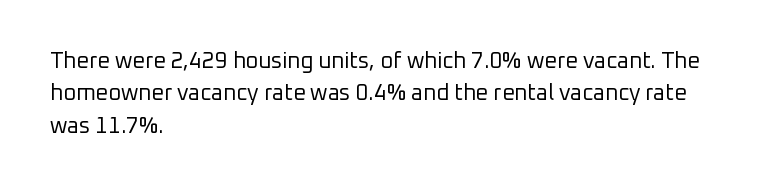
The image shows 22 px text type, upright; set left-aligned, normal line spacing (1.47x), normal letter spacing, not underlined.
